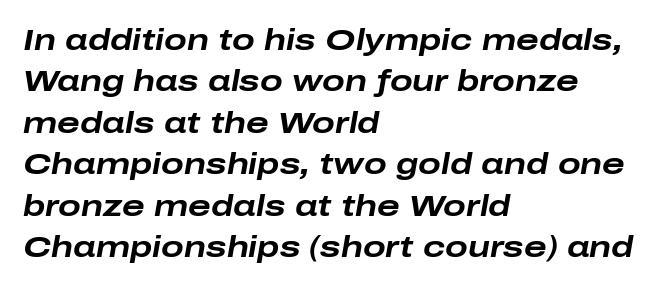
The image shows 30 px bold, wide type, italic (leaning right); set left-aligned, normal line spacing (1.38x), normal letter spacing, not underlined; low stroke contrast and a medium x-height.
